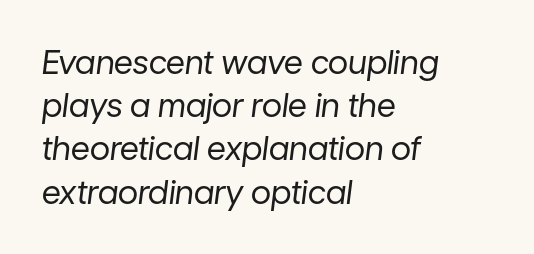
Q: Is the text bold? A: No.
Q: Is the text italic (slanted)? A: Yes, it leans right by about 7 degrees.
Q: Is the text underlined? A: No.
Q: How is the paragraph aligned? A: Left-aligned.
Q: Is the spacing between letters normal or unusually wide? A: Normal.
Q: Is the spacing between lines tight, normal or loose? A: Normal.
Q: Width (condensed, normal, or wide)? A: Normal.
Q: Stroke contrast? A: Low.
Q: x-height? A: Medium.
Q: Monospaced? A: No.
